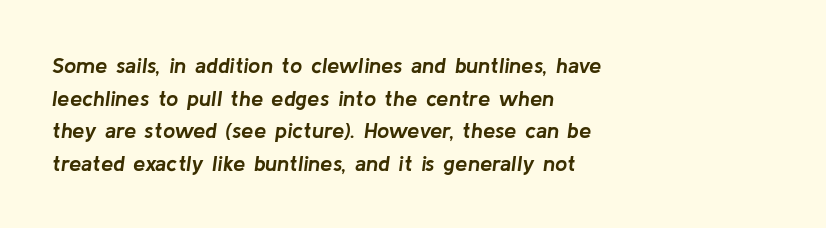
Q: Is the text bold? A: Yes.
Q: Is the text italic (slanted)? A: Yes, it leans right by about 8 degrees.
Q: Is the text underlined? A: No.
Q: How is the paragraph aligned? A: Left-aligned.
Q: Is the spacing between letters normal or unusually wide? A: Normal.
Q: Is the spacing between lines tight, normal or loose? A: Normal.
